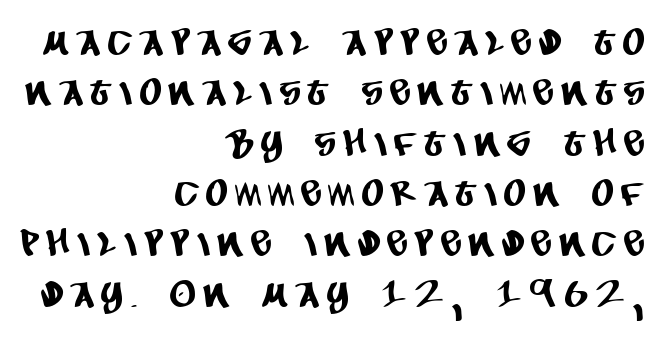
Regarding leading, the lines here are spaced in the standard way. The letters advance in unequal steps, a hallmark of proportional type. Glyph-to-glyph distance is far greater than everyday printed text. The face used here is a sans, in the tradition of grotesques and geometrics. The strip under each line holds only bare page. Horizontally, the lines are justified to the trailing edge only.
